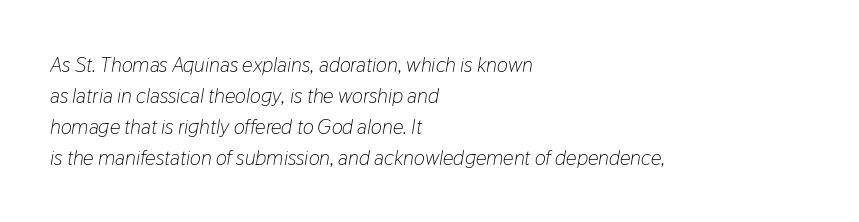
Q: Is the text bold? A: No.
Q: Is the text italic (slanted)? A: Yes, it leans right by about 9 degrees.
Q: Is the text underlined? A: No.
Q: How is the paragraph aligned? A: Left-aligned.
Q: Is the spacing between letters normal or unusually wide? A: Normal.
Q: Is the spacing between lines tight, normal or loose? A: Normal.
